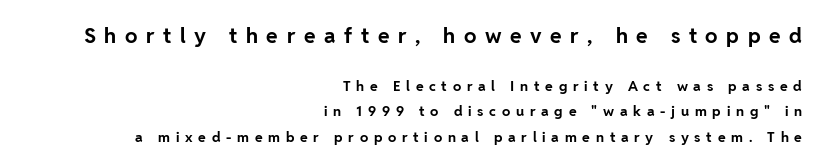
{"italic": "no", "bold": "yes", "underline": "no", "align": "right", "line_spacing_ratio": 1.82, "letter_spacing": "wide", "letter_spacing_em": 0.41, "larger_block": "first", "size_ratio": 1.5, "glyph_px": 21}
